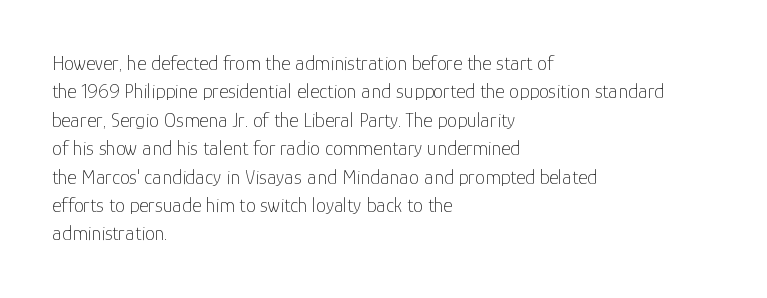
{"italic": "no", "bold": "no", "underline": "no", "align": "left", "line_spacing": "normal", "line_spacing_ratio": 1.42, "letter_spacing": "normal", "letter_spacing_em": 0.0, "glyph_px": 20}
